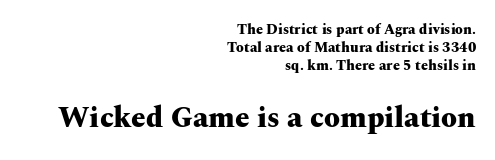
Q: Is the text bold? A: Yes.
Q: Is the text italic (slanted)? A: No, it is upright.
Q: Is the typeface a serif or a sans-serif typeface? A: Serif.
Q: Is the text underlined? A: No.
Q: How is the paragraph aligned? A: Right-aligned.
Q: Is the spacing between letters normal or unusually wide? A: Normal.
Q: Is the spacing between lines tight, normal or loose? A: Normal.
Q: Which block of text is set in a larger size, the first (top) or the second (bottom)? A: The second (bottom) one.
Q: Width (condensed, normal, or wide)? A: Wide.
Q: Stroke contrast? A: Medium.
Q: x-height? A: Medium.
Q: Monospaced? A: No.
